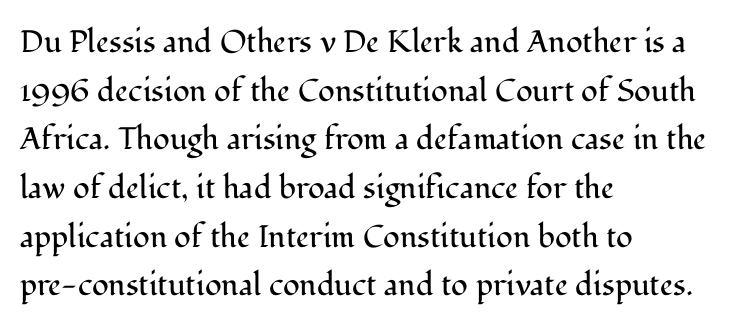
Nobody drew a line under any word here. The strokes carry an ordinary text weight at most. This is serif lettering, the kind often seen in printed books. How would I describe the line gaps? Plain and ordinary.
